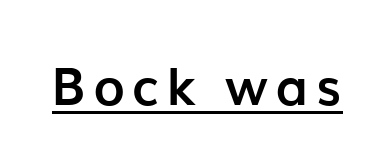
{"serif": "no", "italic": "no", "bold": "yes", "weight": "semibold", "width": "normal", "stroke_contrast": "low", "x_height": "medium", "monospaced": "no", "underline": "yes", "glyph_px": 52}
